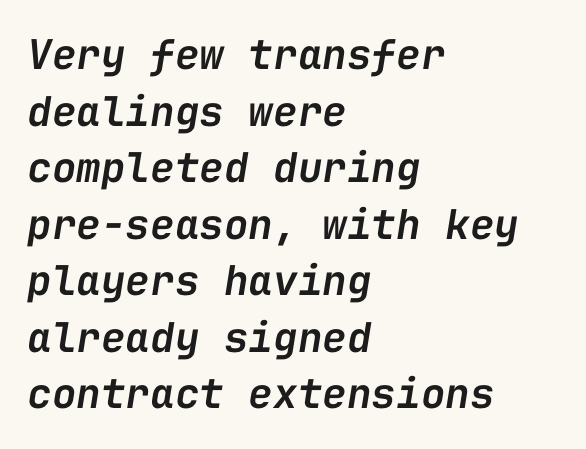
Q: Is the text bold? A: Semi-bold.
Q: Is the text italic (slanted)? A: Yes, it leans right by about 9 degrees.
Q: Is the text underlined? A: No.
Q: How is the paragraph aligned? A: Left-aligned.
Q: Is the spacing between letters normal or unusually wide? A: Normal.
Q: Is the spacing between lines tight, normal or loose? A: Normal.
Q: Width (condensed, normal, or wide)? A: Normal.
Q: Stroke contrast? A: Low.
Q: x-height? A: Medium.
Q: Monospaced? A: Yes.
